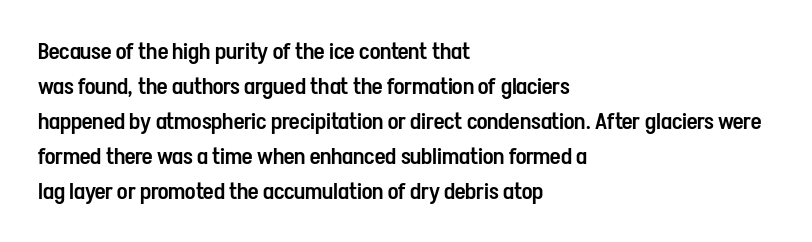
{"italic": "no", "bold": "semi", "underline": "no", "align": "left", "line_spacing": "normal", "line_spacing_ratio": 1.52, "letter_spacing": "normal", "letter_spacing_em": 0.0, "glyph_px": 23}
